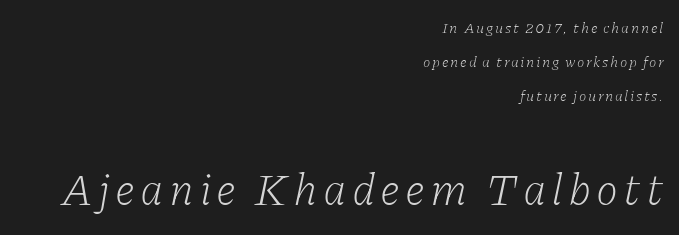
Q: Is the text bold? A: No.
Q: Is the text italic (slanted)? A: Yes, it leans right by about 11 degrees.
Q: Is the typeface a serif or a sans-serif typeface? A: Serif.
Q: Is the text underlined? A: No.
Q: How is the paragraph aligned? A: Right-aligned.
Q: Is the spacing between lines tight, normal or loose? A: Loose.
Q: Which block of text is set in a larger size, the first (top) or the second (bottom)? A: The second (bottom) one.
Q: Width (condensed, normal, or wide)? A: Normal.
Q: Stroke contrast? A: Low.
Q: x-height? A: Medium.
Q: Monospaced? A: No.
